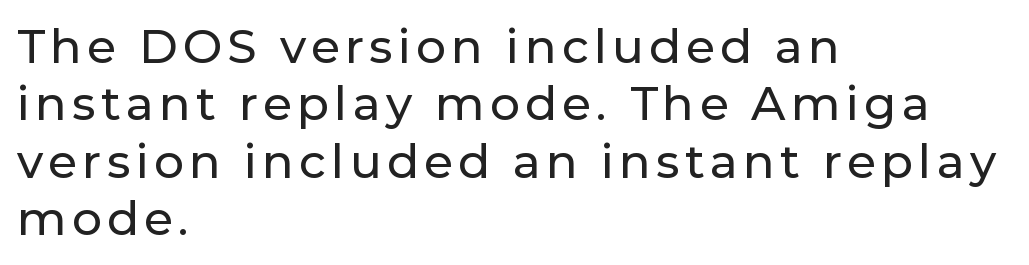
The image shows 47 px sans-serif type, upright; set left-aligned, line spacing 1.22x, not underlined; low stroke contrast and a medium x-height.
